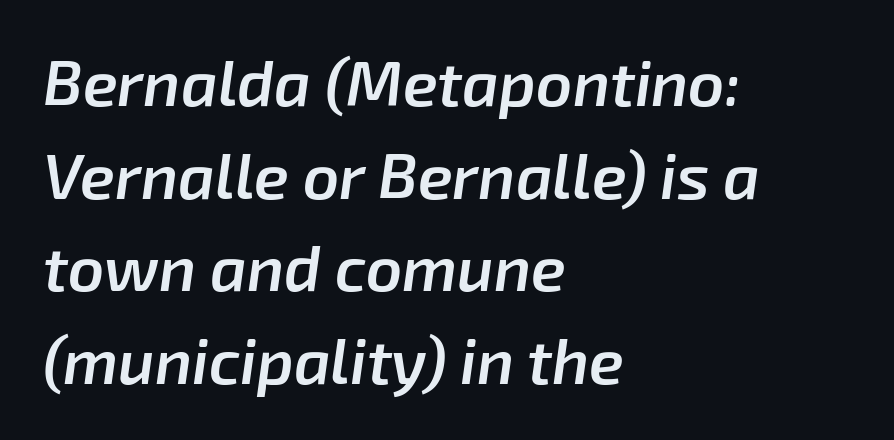
Bold? Not quite — semibold, heavier than regular but stopping short. Tracking here is standard; glyphs follow each other at the usual distance. Each letter keeps its own natural width here, so spacing adapts to shape. All the whitespace from short lines collects on the right.
